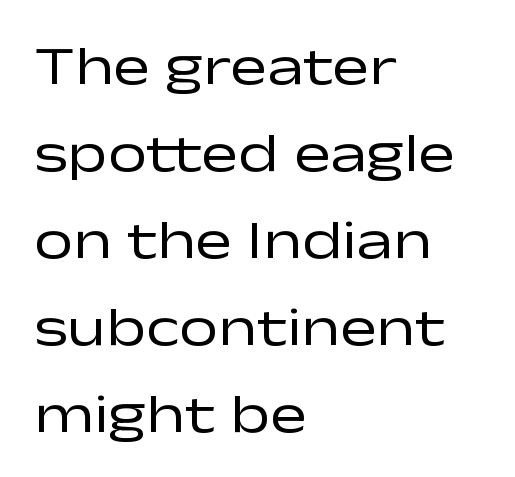
{"serif": "no", "italic": "no", "bold": "no", "weight": "regular", "width": "wide", "stroke_contrast": "low", "x_height": "medium", "monospaced": "no", "underline": "no", "align": "left", "line_spacing": "normal", "line_spacing_ratio": 1.58, "letter_spacing": "normal", "letter_spacing_em": 0.0, "glyph_px": 55}
